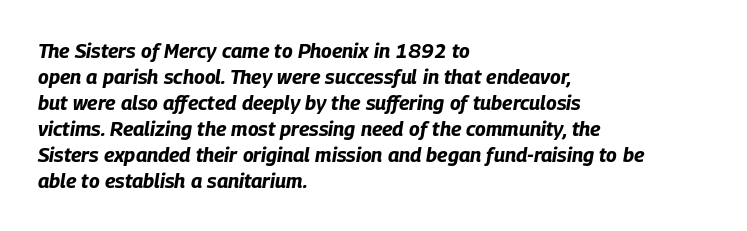
{"italic": "yes", "lean": "right", "slant_degrees": 9, "bold": "yes", "underline": "no", "align": "left", "line_spacing": "normal", "line_spacing_ratio": 1.3, "letter_spacing": "normal", "letter_spacing_em": 0.0, "glyph_px": 20}
